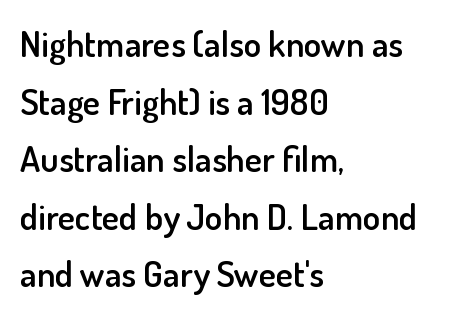
Standard letterfit; no display-style spreading of the glyphs. If you measured baseline to baseline, you'd find a middling distance. Beneath every word, the page is bare. Strokes here are thickened, but only to semibold level. The rendering shows plain stroke endings on the letterforms — a sans-serif design. Do the characters align in a grid? No, the font is proportional.
